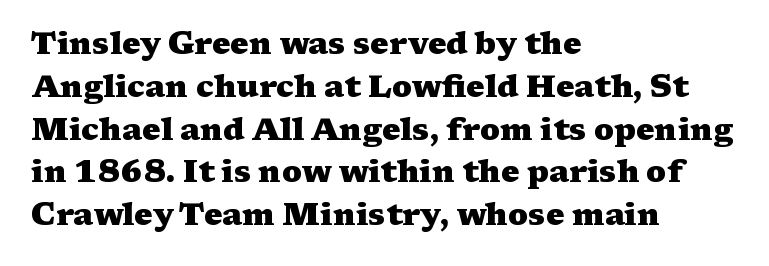
{"serif": "yes", "italic": "no", "bold": "yes", "weight": "heavy", "width": "wide", "stroke_contrast": "medium", "x_height": "medium", "monospaced": "no", "underline": "no", "align": "left", "line_spacing": "normal", "line_spacing_ratio": 1.38, "letter_spacing": "normal", "letter_spacing_em": 0.0, "glyph_px": 31}
